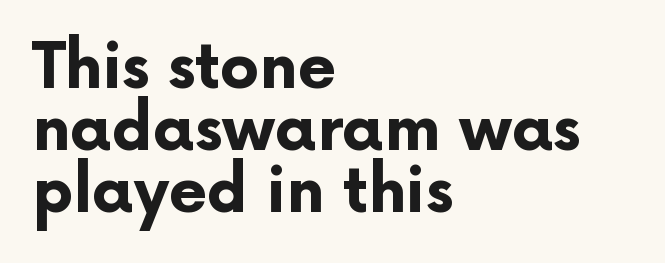
One glance says dense: line gaps are narrower than usual. This sample has the flowing, uneven cadence of proportional lettering. Upright lettering throughout. Is the block centered? No — it sits flush against the left margin. How heavy is the stroke? Heavy — this is a bold.
